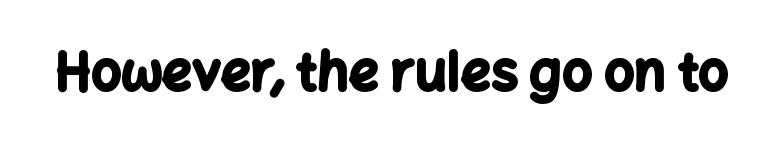
The image shows 53 px bold sans-serif type, upright; set normal letter spacing, not underlined; low stroke contrast and a medium x-height.
